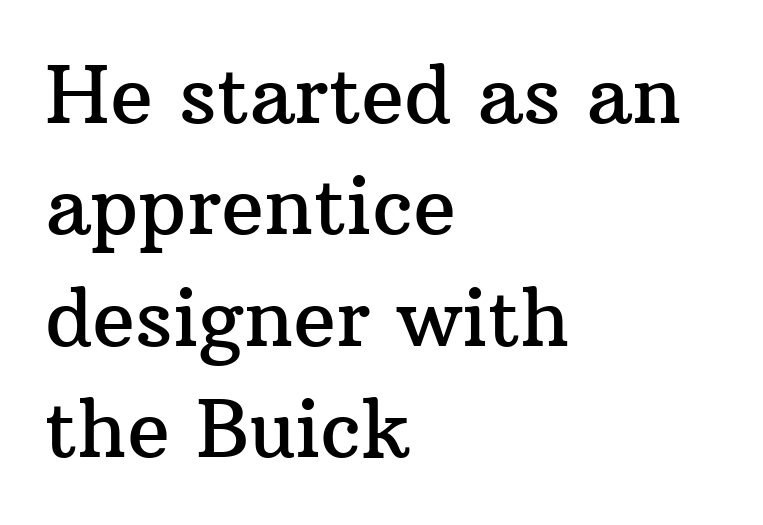
The letters stand straight up with perfectly vertical stems. Words appear dense and cohesive because spacing is normal. Notice how descenders clear the ascenders below comfortably — that's standard leading. The passage shown is typed in a proportional face where columns would drift. Layout note: lines flush left.
